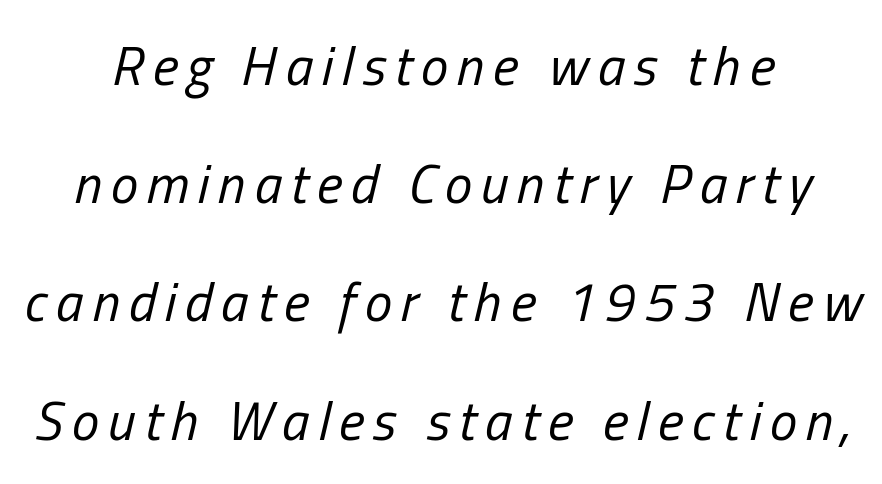
Q: Is the text bold? A: No.
Q: Is the text italic (slanted)? A: Yes, it leans right by about 13 degrees.
Q: Is the text underlined? A: No.
Q: How is the paragraph aligned? A: Centered.
Q: Is the spacing between lines tight, normal or loose? A: Loose.
Q: Width (condensed, normal, or wide)? A: Condensed.
Q: Stroke contrast? A: Low.
Q: x-height? A: Medium.
Q: Monospaced? A: No.
